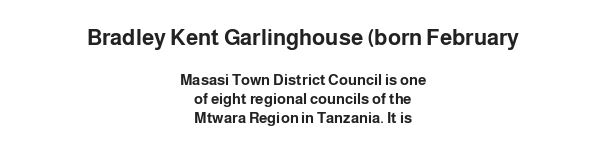
{"italic": "no", "bold": "yes", "underline": "no", "align": "center", "line_spacing": "normal", "line_spacing_ratio": 1.27, "letter_spacing": "normal", "letter_spacing_em": 0.0, "larger_block": "first", "size_ratio": 1.47, "glyph_px": 22}
